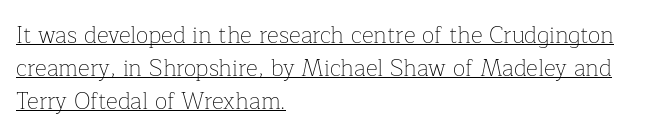
Stroke thickness stays within the range of a standard reading face or lighter. Honestly, the row spacing looks completely unremarkable. Somebody hit Ctrl+U on this one — the words are underlined. You can tell it's not italic because the verticals are truly vertical.
